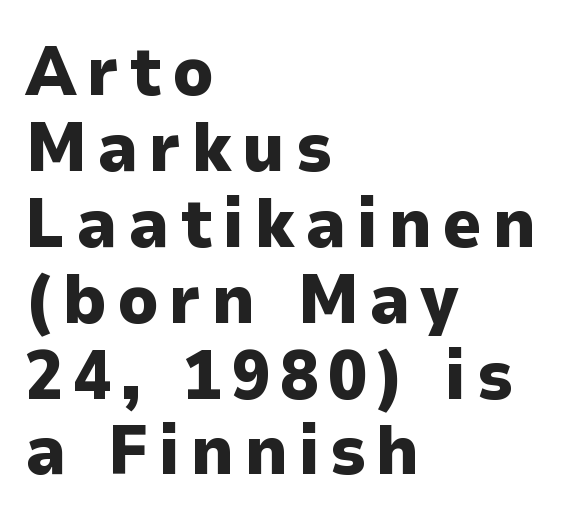
The image shows 69 px heavy sans-serif type, upright; set left-aligned, tight line spacing (1.1x), not underlined; low stroke contrast and a medium x-height.
